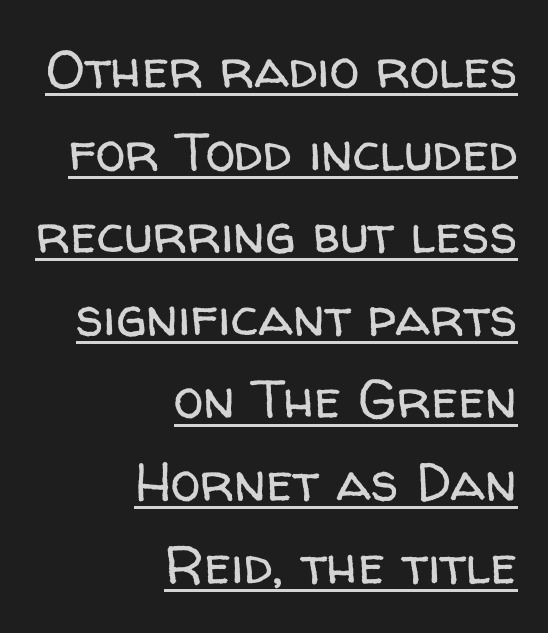
Q: Is the text bold? A: No.
Q: Is the text italic (slanted)? A: No, it is upright.
Q: Is the typeface a serif or a sans-serif typeface? A: Sans-serif.
Q: Is the text underlined? A: Yes.
Q: How is the paragraph aligned? A: Right-aligned.
Q: Is the spacing between letters normal or unusually wide? A: Normal.
Q: Is the spacing between lines tight, normal or loose? A: Normal.
Q: Width (condensed, normal, or wide)? A: Normal.
Q: Stroke contrast? A: Low.
Q: x-height? A: Medium.
Q: Monospaced? A: No.
